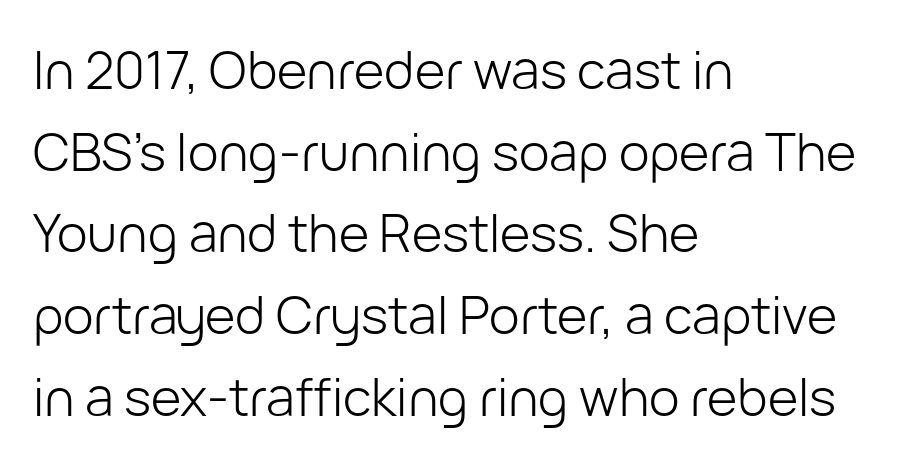
The image shows 52 px light sans-serif type, upright; set left-aligned, normal line spacing (1.57x), normal letter spacing, not underlined; low stroke contrast and a medium x-height.
